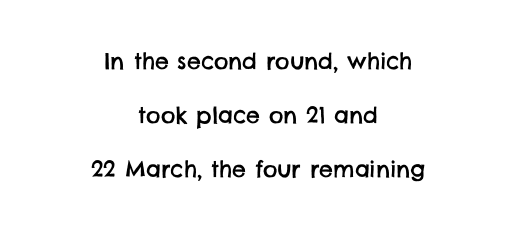
Q: Is the text underlined? A: No.
Q: How is the paragraph aligned? A: Centered.
Q: Is the spacing between letters normal or unusually wide? A: Normal.
Q: Is the spacing between lines tight, normal or loose? A: Loose.
